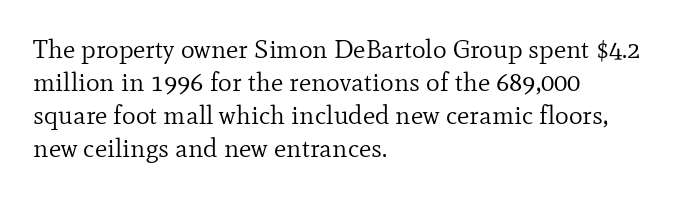
{"italic": "no", "bold": "no", "underline": "no", "align": "left", "line_spacing": "normal", "line_spacing_ratio": 1.27, "letter_spacing": "normal", "letter_spacing_em": 0.0, "glyph_px": 26}
